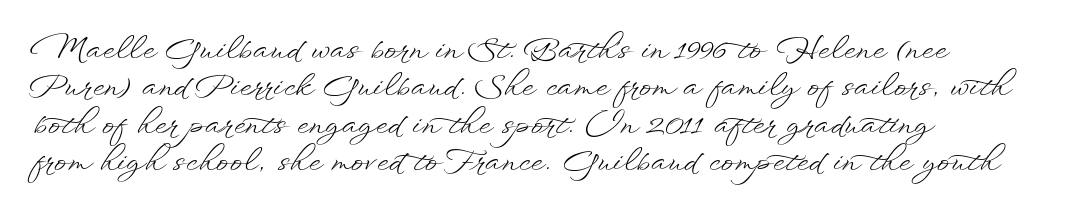
{"bold": "no", "weight": "light", "width": "wide", "stroke_contrast": "low", "x_height": "small", "monospaced": "no", "underline": "no", "align": "left", "line_spacing": "normal", "line_spacing_ratio": 1.25, "letter_spacing": "normal", "letter_spacing_em": 0.0, "glyph_px": 30}
